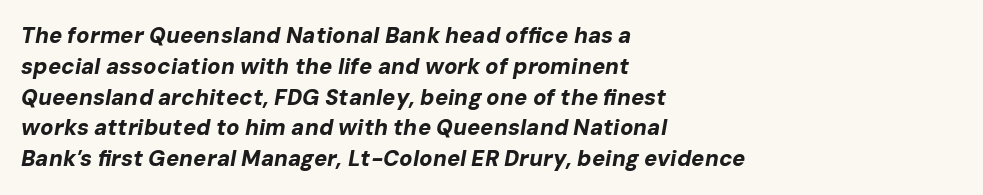
{"italic": "yes", "lean": "right", "slant_degrees": 10, "bold": "yes", "underline": "no", "align": "left", "line_spacing": "normal", "line_spacing_ratio": 1.4, "letter_spacing": "normal", "letter_spacing_em": 0.0, "glyph_px": 22}
